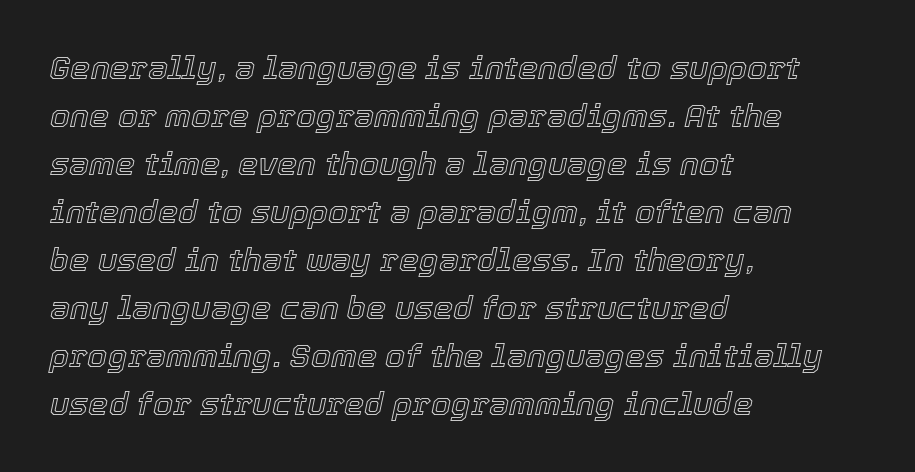
{"italic": "yes", "lean": "right", "slant_degrees": 12, "width": "normal", "x_height": "medium", "monospaced": "no", "underline": "no", "align": "left", "line_spacing": "normal", "line_spacing_ratio": 1.5, "letter_spacing": "normal", "letter_spacing_em": 0.0, "glyph_px": 32}
